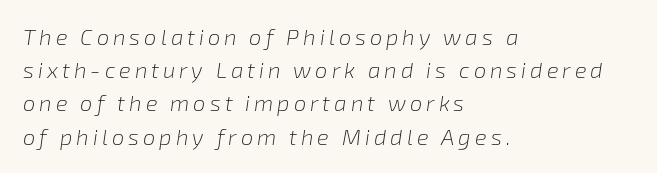
Q: Is the text bold? A: No.
Q: Is the text italic (slanted)? A: Yes, it leans right by about 8 degrees.
Q: Is the text underlined? A: No.
Q: How is the paragraph aligned? A: Left-aligned.
Q: Is the spacing between lines tight, normal or loose? A: Normal.
